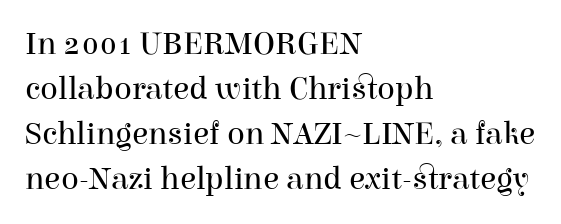
The image shows 33 px regular-weight serif type, upright; set left-aligned, normal line spacing (1.36x), normal letter spacing, not underlined; high stroke contrast and a medium x-height.
